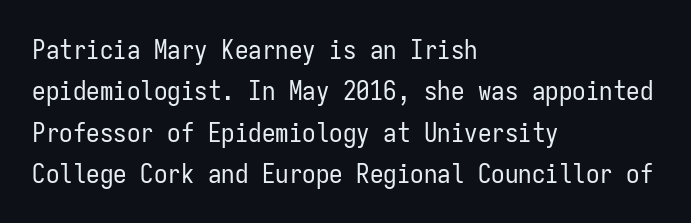
In terms of leading, this rendering sits right in the middle. The lettering stays uniformly vertical, giving the passage a roman look. Decoration check: the copy has no underline. The passage shown is not bold in any degree. How are the letters spaced? Ordinarily, with no added tracking.
